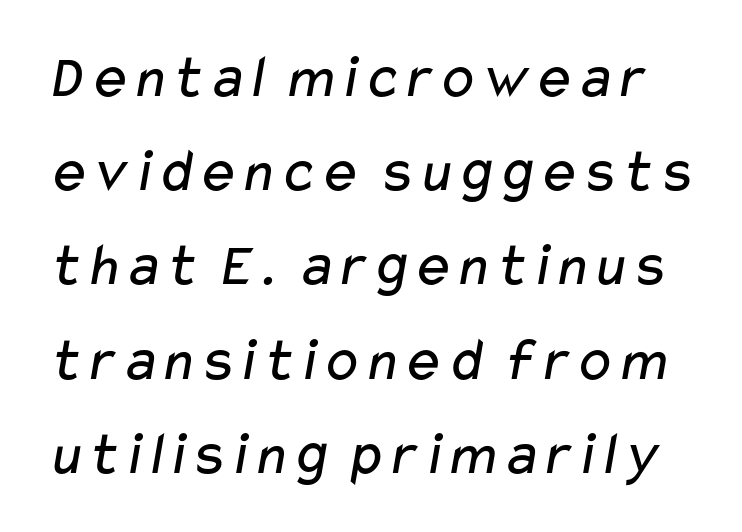
Q: Is the text bold? A: No.
Q: Is the typeface a serif or a sans-serif typeface? A: Sans-serif.
Q: Is the text underlined? A: No.
Q: Is the spacing between letters normal or unusually wide? A: Normal.
Q: Is the spacing between lines tight, normal or loose? A: Normal.
Q: Width (condensed, normal, or wide)? A: Wide.
Q: Stroke contrast? A: Low.
Q: x-height? A: Medium.
Q: Monospaced? A: No.
